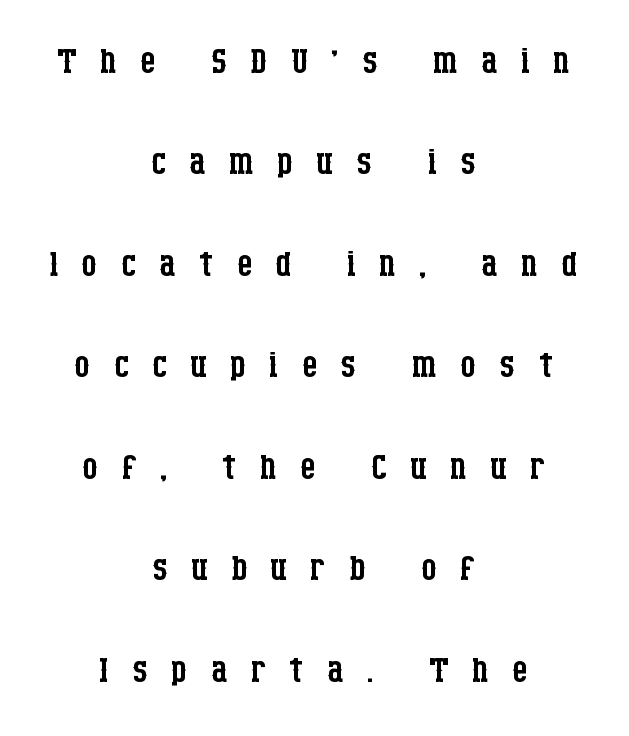
Spacing verdict: proportional, widths tailored to each character. In terms of letterspacing, this is a distinctly airy, spread setting. Every character sits straight up, as roman type does. Layout note: lines centered. If you measured baseline to baseline, you'd find a long distance.
